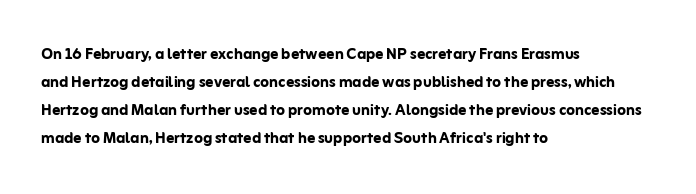
{"italic": "no", "bold": "yes", "underline": "no", "align": "left", "line_spacing": "normal", "line_spacing_ratio": 1.4, "letter_spacing": "normal", "letter_spacing_em": 0.0, "glyph_px": 20}
